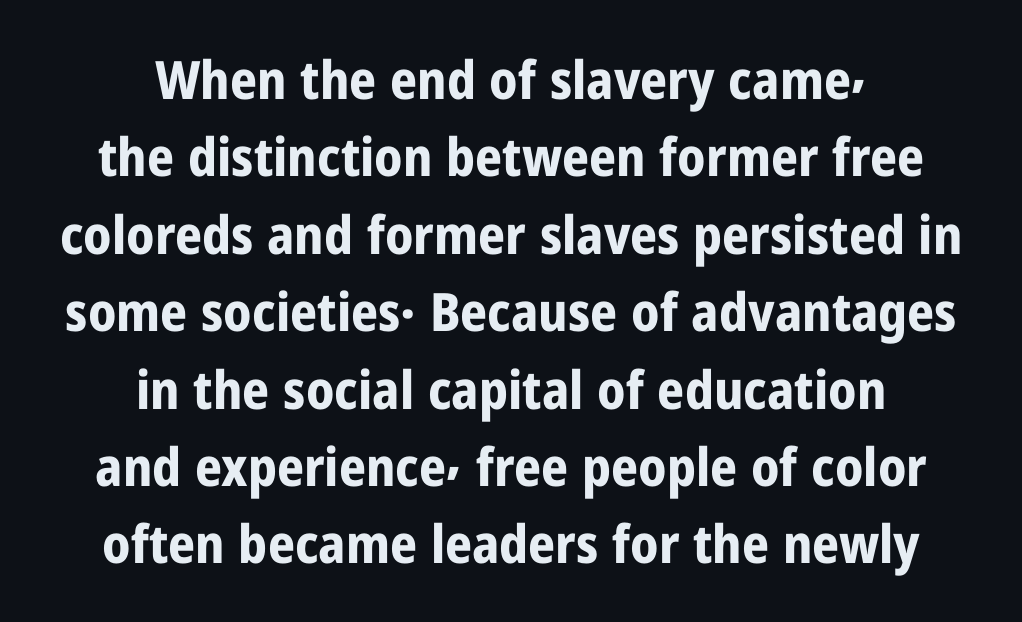
{"serif": "no", "italic": "no", "bold": "yes", "weight": "bold", "width": "condensed", "stroke_contrast": "low", "x_height": "medium", "monospaced": "no", "underline": "no", "align": "center", "line_spacing": "normal", "line_spacing_ratio": 1.46, "letter_spacing": "normal", "letter_spacing_em": 0.0, "glyph_px": 53}
